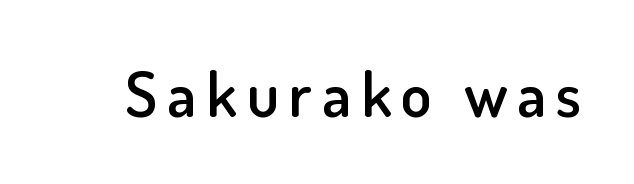
The specimen reads as upright at a glance. No feet cap the strokes, marking this as sans-serif type. In terms of weight, the rendering is demibold, just under bold. Nobody drew a line under any word here. The letters advance in unequal steps, a hallmark of proportional type.
